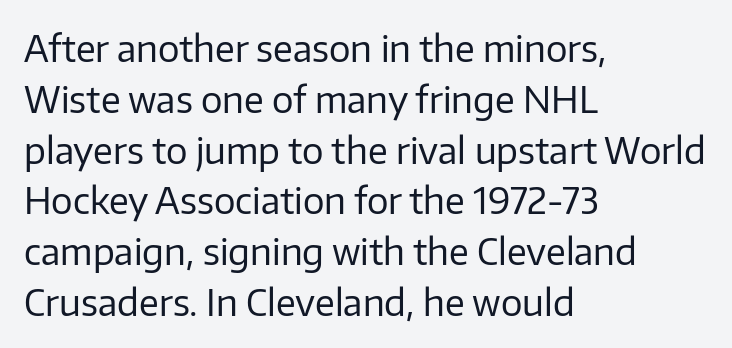
The image shows 36 px regular-weight sans-serif type, upright; set left-aligned, normal line spacing (1.41x), normal letter spacing, not underlined; low stroke contrast and a medium x-height.
